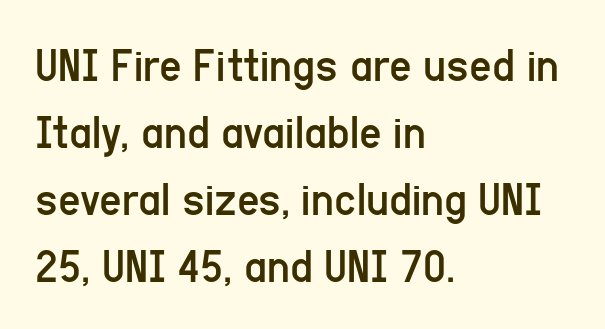
{"serif": "no", "italic": "no", "bold": "no", "weight": "regular", "width": "condensed", "stroke_contrast": "low", "x_height": "medium", "monospaced": "no", "underline": "no", "align": "left", "line_spacing": "normal", "line_spacing_ratio": 1.37, "letter_spacing": "normal", "letter_spacing_em": 0.0, "glyph_px": 49}
